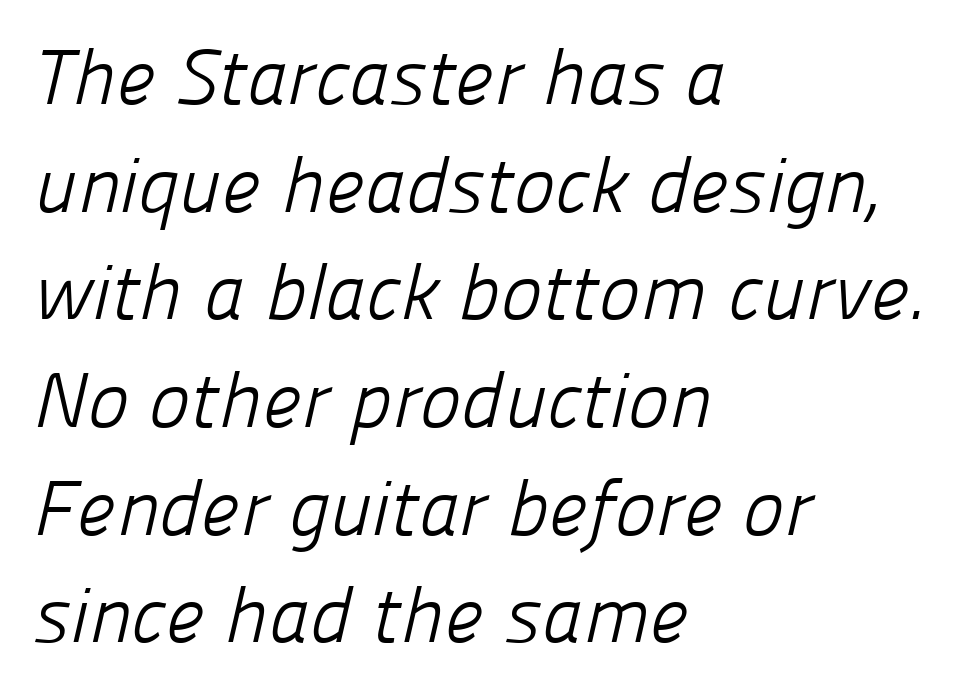
Varying glyph widths throughout — classic text-font behaviour. In CSS terms this would be text-align: left. Descenders hang freely into open space. The passage shown has conventional tracking throughout.
